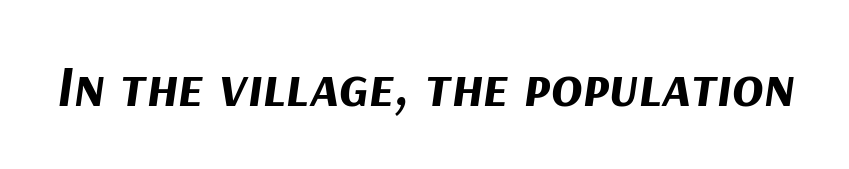
{"italic": "yes", "lean": "right", "slant_degrees": 9, "bold": "yes", "weight": "bold", "width": "normal", "stroke_contrast": "medium", "x_height": "medium", "monospaced": "no", "underline": "no", "letter_spacing": "normal", "letter_spacing_em": 0.0, "glyph_px": 58}
